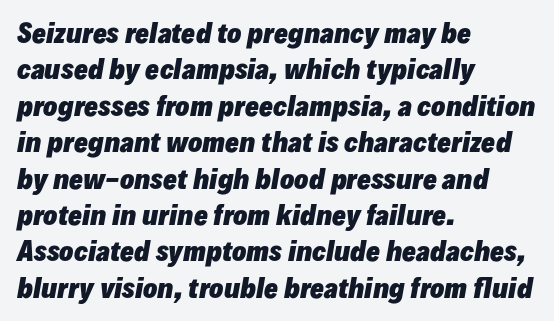
Q: Is the text bold? A: Yes.
Q: Is the text italic (slanted)? A: Yes, it leans right by about 10 degrees.
Q: Is the text underlined? A: No.
Q: How is the paragraph aligned? A: Left-aligned.
Q: Is the spacing between letters normal or unusually wide? A: Normal.
Q: Is the spacing between lines tight, normal or loose? A: Normal.
